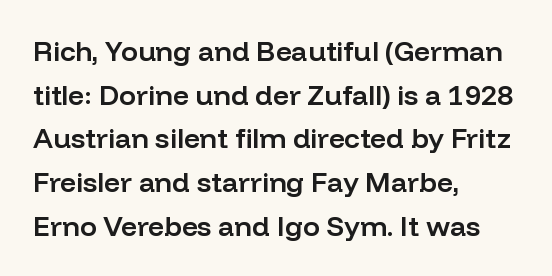
Q: Is the text bold? A: Semi-bold.
Q: Is the text italic (slanted)? A: No, it is upright.
Q: Is the typeface a serif or a sans-serif typeface? A: Sans-serif.
Q: Is the text underlined? A: No.
Q: How is the paragraph aligned? A: Left-aligned.
Q: Is the spacing between letters normal or unusually wide? A: Normal.
Q: Is the spacing between lines tight, normal or loose? A: Normal.
Q: Width (condensed, normal, or wide)? A: Normal.
Q: Stroke contrast? A: Low.
Q: x-height? A: Medium.
Q: Monospaced? A: No.
